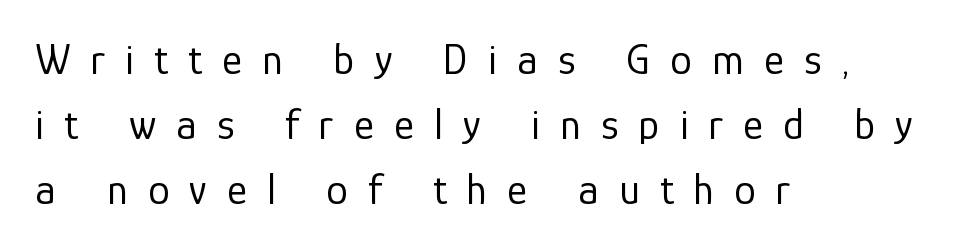
Q: Is the text bold? A: No.
Q: Is the text italic (slanted)? A: No, it is upright.
Q: Is the typeface a serif or a sans-serif typeface? A: Sans-serif.
Q: Is the text underlined? A: No.
Q: How is the paragraph aligned? A: Left-aligned.
Q: Is the spacing between letters normal or unusually wide? A: Unusually wide.
Q: Is the spacing between lines tight, normal or loose? A: Normal.
Q: Width (condensed, normal, or wide)? A: Normal.
Q: Stroke contrast? A: Low.
Q: x-height? A: Medium.
Q: Monospaced? A: No.
